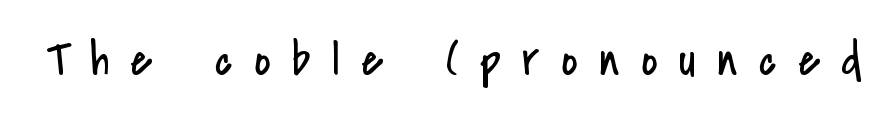
The image shows 50 px regular-weight, condensed sans-serif type, upright; set unusually wide letter spacing (+0.43 em), not underlined; low stroke contrast and a small x-height.
